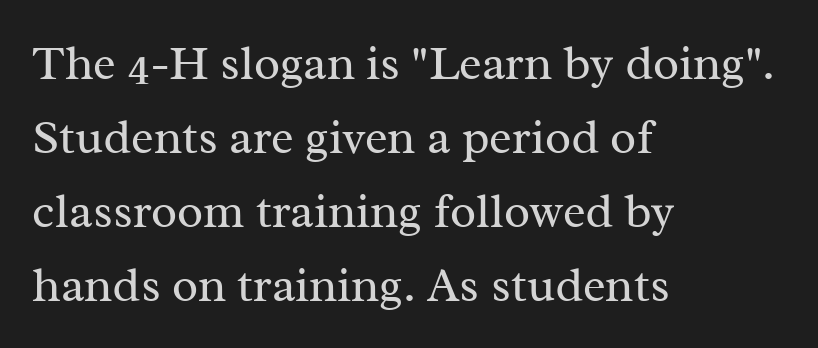
Every row of glyphs begins at an identical x-position on the left. To sum up the face: it has serifs. If you measured baseline to baseline, you'd find a middling distance. Bare-footed words on every line.
